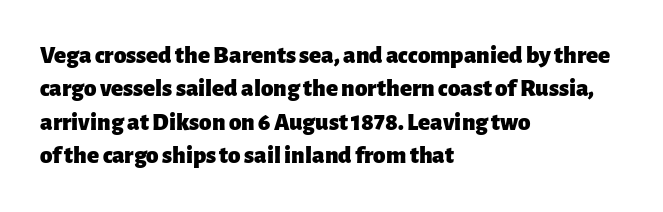
Q: Is the text bold? A: Yes.
Q: Is the text italic (slanted)? A: No, it is upright.
Q: Is the text underlined? A: No.
Q: How is the paragraph aligned? A: Left-aligned.
Q: Is the spacing between letters normal or unusually wide? A: Normal.
Q: Is the spacing between lines tight, normal or loose? A: Normal.
